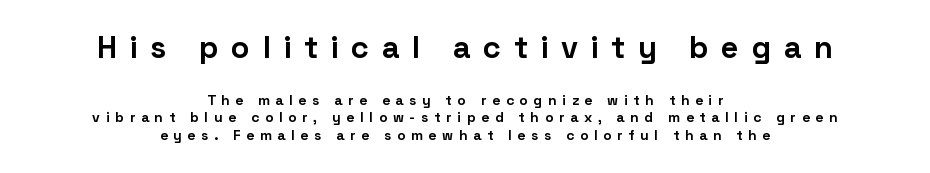
Q: Is the text bold? A: Yes.
Q: Is the text italic (slanted)? A: No, it is upright.
Q: Is the typeface a serif or a sans-serif typeface? A: Sans-serif.
Q: Is the text underlined? A: No.
Q: How is the paragraph aligned? A: Centered.
Q: Is the spacing between letters normal or unusually wide? A: Unusually wide.
Q: Is the spacing between lines tight, normal or loose? A: Normal.
Q: Which block of text is set in a larger size, the first (top) or the second (bottom)? A: The first (top) one.
Q: Width (condensed, normal, or wide)? A: Normal.
Q: Stroke contrast? A: Low.
Q: x-height? A: Medium.
Q: Monospaced? A: No.
